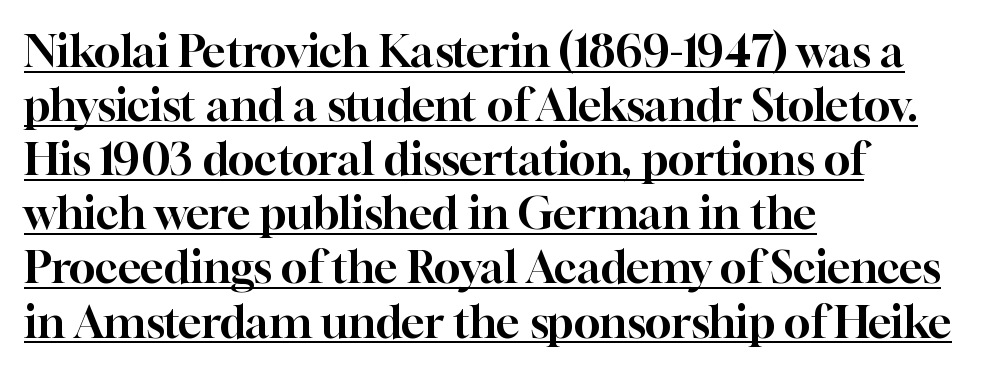
Q: Is the text italic (slanted)? A: No, it is upright.
Q: Is the typeface a serif or a sans-serif typeface? A: Serif.
Q: Is the text underlined? A: Yes.
Q: How is the paragraph aligned? A: Left-aligned.
Q: Is the spacing between letters normal or unusually wide? A: Normal.
Q: Width (condensed, normal, or wide)? A: Normal.
Q: Stroke contrast? A: High.
Q: x-height? A: Medium.
Q: Monospaced? A: No.
